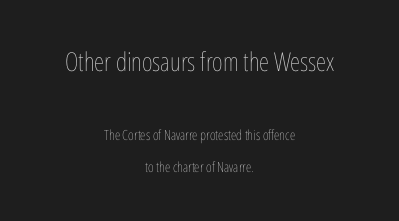
{"italic": "no", "bold": "no", "underline": "no", "align": "center", "line_spacing": "loose", "line_spacing_ratio": 2.34, "letter_spacing": "normal", "letter_spacing_em": 0.0, "larger_block": "first", "size_ratio": 1.86, "glyph_px": 26}
